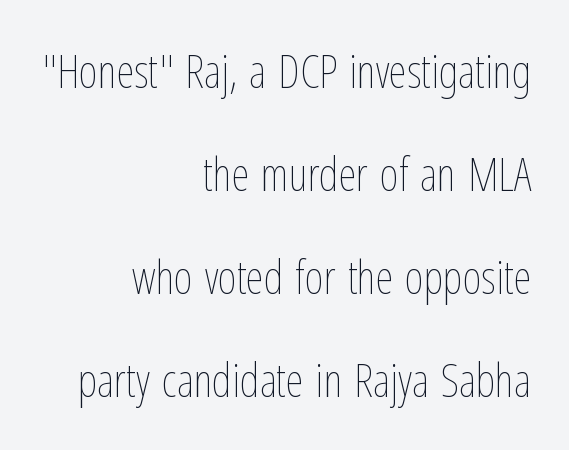
{"italic": "no", "bold": "no", "weight": "thin", "width": "condensed", "stroke_contrast": "low", "x_height": "medium", "monospaced": "no", "underline": "no", "align": "right", "line_spacing": "loose", "line_spacing_ratio": 2.24, "letter_spacing": "normal", "letter_spacing_em": 0.0, "glyph_px": 46}
